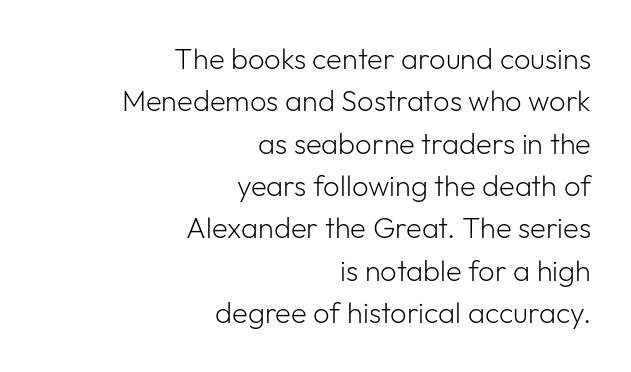
{"serif": "no", "italic": "no", "bold": "no", "weight": "light", "width": "normal", "stroke_contrast": "low", "x_height": "medium", "monospaced": "no", "underline": "no", "align": "right", "line_spacing": "normal", "line_spacing_ratio": 1.46, "letter_spacing": "normal", "letter_spacing_em": 0.0, "glyph_px": 29}
